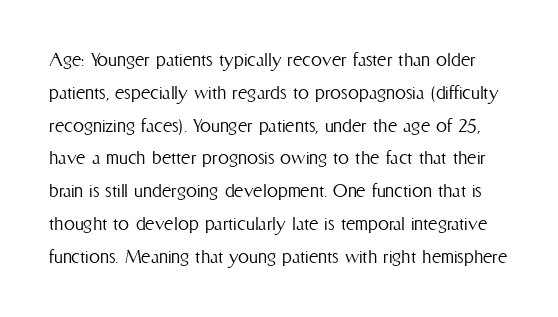
The image shows 22 px text type, upright; set normal line spacing (1.49x), normal letter spacing, not underlined.
